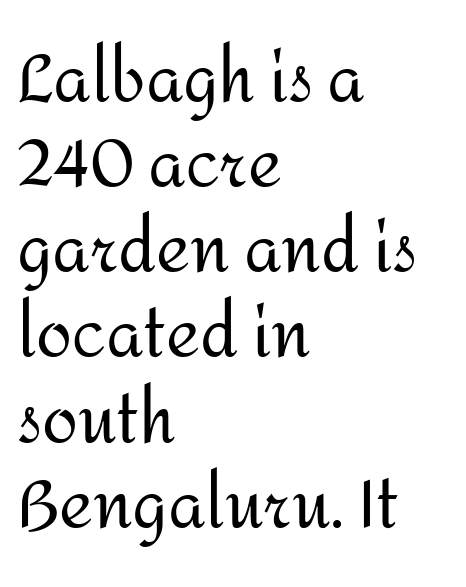
The image shows 65 px regular-weight sans-serif type, upright; set left-aligned, normal line spacing (1.31x), normal letter spacing, not underlined; medium stroke contrast and a medium x-height.
